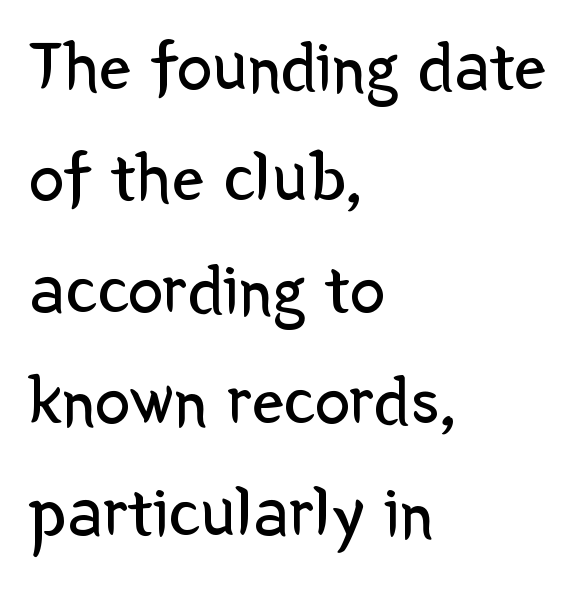
{"serif": "no", "italic": "no", "bold": "no", "weight": "regular", "width": "normal", "stroke_contrast": "low", "x_height": "medium", "monospaced": "no", "underline": "no", "align": "left", "line_spacing": "normal", "line_spacing_ratio": 1.57, "letter_spacing": "normal", "letter_spacing_em": 0.0, "glyph_px": 71}
